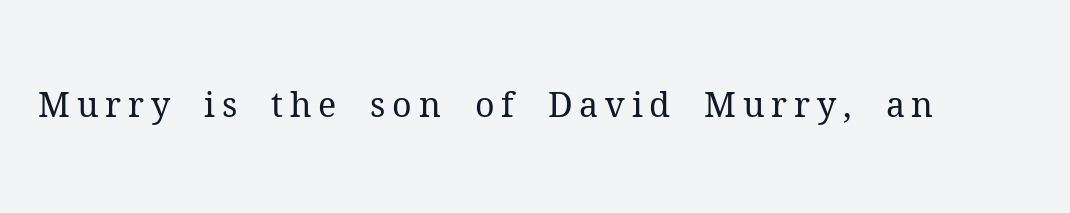
{"serif": "yes", "italic": "no", "bold": "no", "weight": "regular", "width": "normal", "stroke_contrast": "medium", "x_height": "medium", "monospaced": "no", "underline": "no", "letter_spacing": "wide", "letter_spacing_em": 0.2, "glyph_px": 34}
